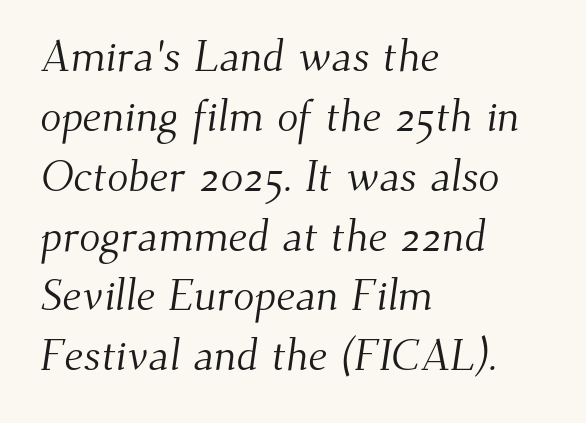
Is this a sans? No — the strokes have serifs. Tracking here is standard; glyphs follow each other at the usual distance. The letterforms sit at book weight or below. Proportional: the letters do not fall into vertical columns.
